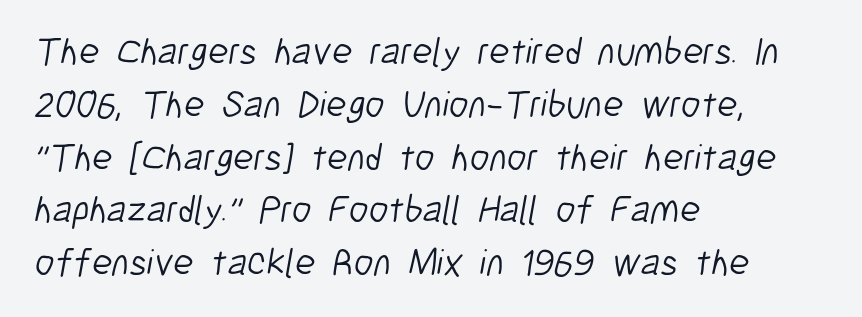
The image shows 38 px light, condensed sans-serif type; set left-aligned, normal line spacing (1.39x), normal letter spacing, not underlined; low stroke contrast and a medium x-height.
